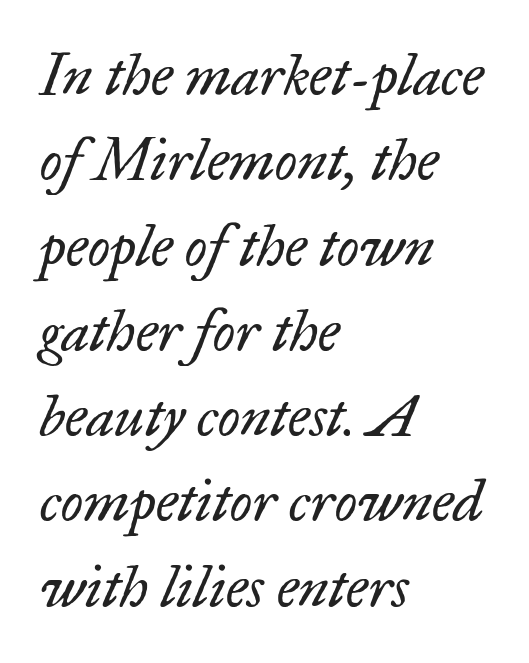
The face used here is proportionally spaced, like ordinary book or web type. The space directly below the letters is spotless. Classification — serif. No heavy texture on the line: the type isn't bold. You can tell it's italic because the verticals aren't actually vertical.
